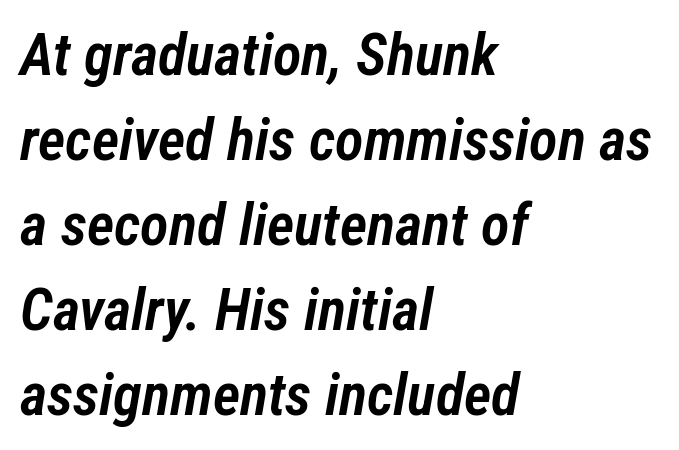
The image shows 59 px semibold, condensed type, italic (leaning right); set left-aligned, normal line spacing (1.44x), normal letter spacing, not underlined; low stroke contrast and a medium x-height.
